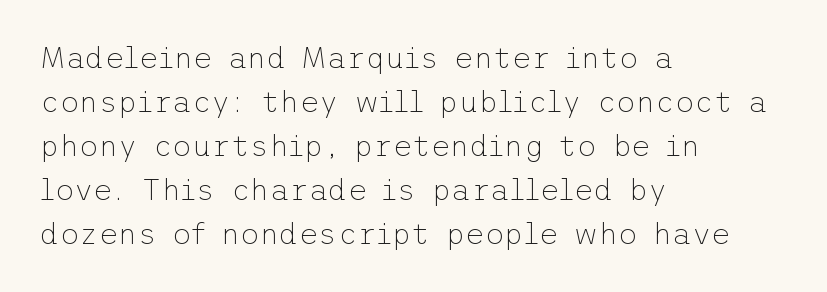
The image shows 30 px thin sans-serif type, upright; set left-aligned, normal line spacing (1.47x), normal letter spacing, not underlined; low stroke contrast and a medium x-height.
